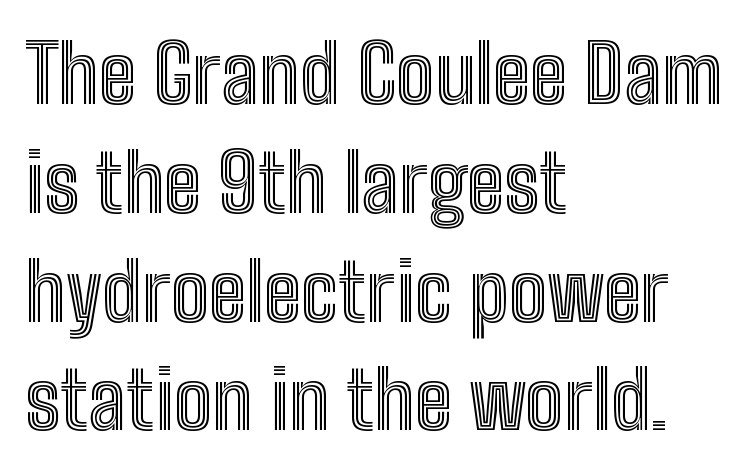
The image shows 80 px condensed type, upright; set left-aligned, normal line spacing (1.36x), normal letter spacing, not underlined; a medium x-height.
